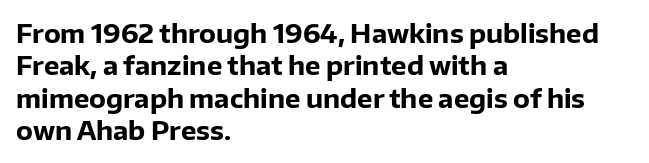
Q: Is the text bold? A: Yes.
Q: Is the text italic (slanted)? A: No, it is upright.
Q: Is the text underlined? A: No.
Q: How is the paragraph aligned? A: Left-aligned.
Q: Is the spacing between letters normal or unusually wide? A: Normal.
Q: Is the spacing between lines tight, normal or loose? A: Normal.
